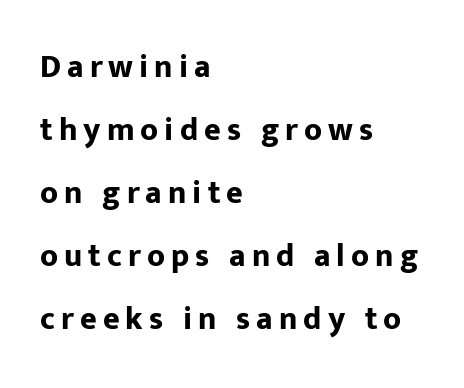
You could fit nearly another row in the gap between these rows. This rendering features lettering with no underline. Notice how thick the strokes are: this is what a full bold looks like. This sample has the flowing, uneven cadence of proportional lettering. These lines stack with their left ends in a neat column. It's the straight-up-and-down kind of type.
